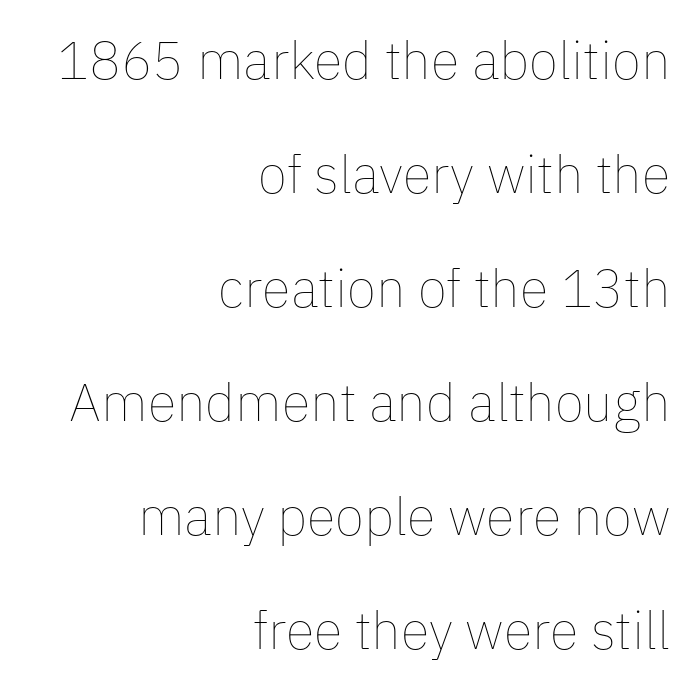
These lines are rendered in a variable-pitch font. Each stroke keeps to a modest, everyday thickness or less. Ascenders rise straight up at ninety degrees. The letterforms sit shoulder to shoulder at normal distance. Short and long lines alike share a common ending point at right. Whoever set this chose breathing room over compactness in the vertical rhythm.
